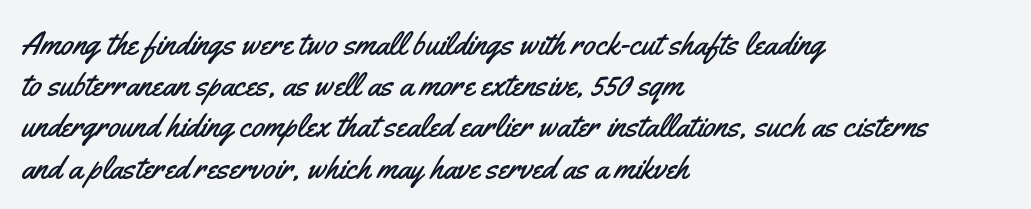
The setting favours the left margin, as ordinary paragraphs usually do. These lines keep a tight, regular rhythm from letter to letter. Stroke terminals: plain, sans-serif.
